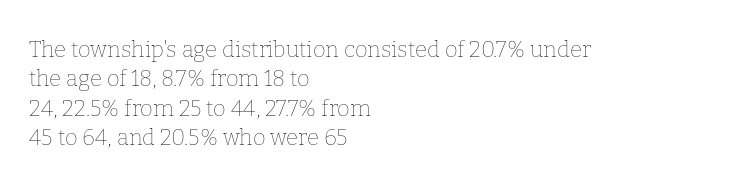
Q: Is the text bold? A: No.
Q: Is the text italic (slanted)? A: No, it is upright.
Q: Is the text underlined? A: No.
Q: How is the paragraph aligned? A: Left-aligned.
Q: Is the spacing between letters normal or unusually wide? A: Normal.
Q: Is the spacing between lines tight, normal or loose? A: Normal.
